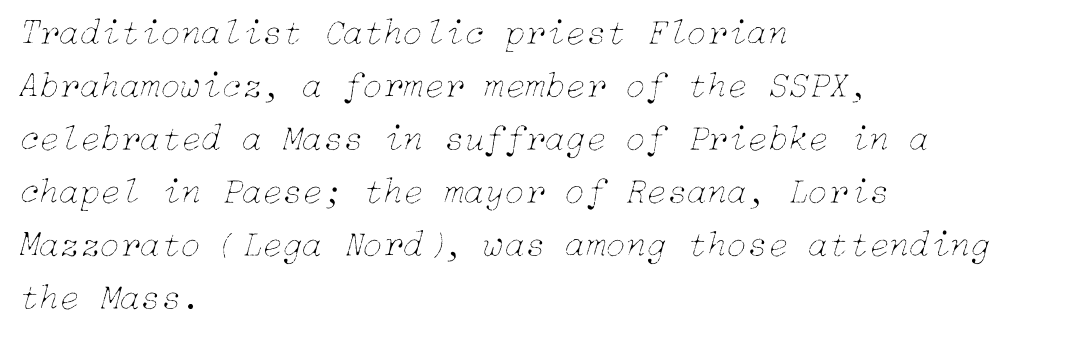
The image shows 37 px thin type, italic (leaning right); set left-aligned, normal line spacing (1.43x), normal letter spacing, not underlined; low stroke contrast and a medium x-height.
